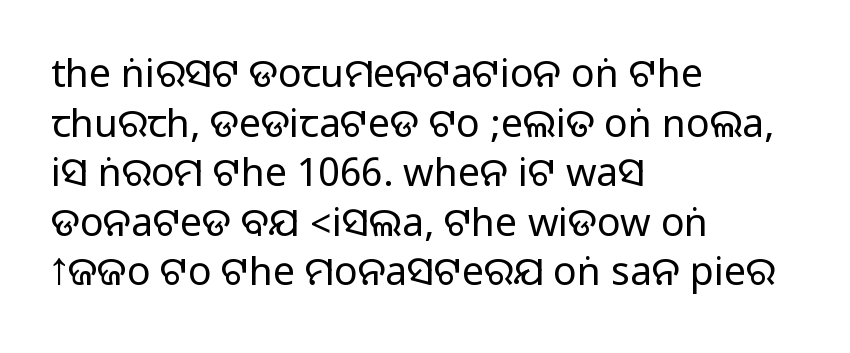
Q: Is the text italic (slanted)? A: No, it is upright.
Q: Is the typeface a serif or a sans-serif typeface? A: Sans-serif.
Q: Is the text underlined? A: No.
Q: How is the paragraph aligned? A: Left-aligned.
Q: Is the spacing between letters normal or unusually wide? A: Normal.
Q: Is the spacing between lines tight, normal or loose? A: Normal.
Q: Width (condensed, normal, or wide)? A: Normal.
Q: Stroke contrast? A: Medium.
Q: Monospaced? A: No.
